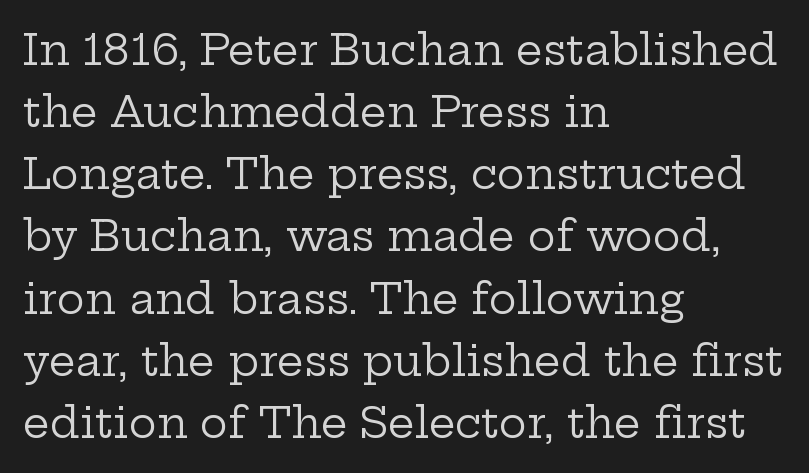
The specimen reads as upright at a glance. The gaps between neighbouring characters are ordinary and unremarkable. Here the designer chose a conventional face with non-uniform glyph widths. Stroke mass is kept to a normal reading level or below.
